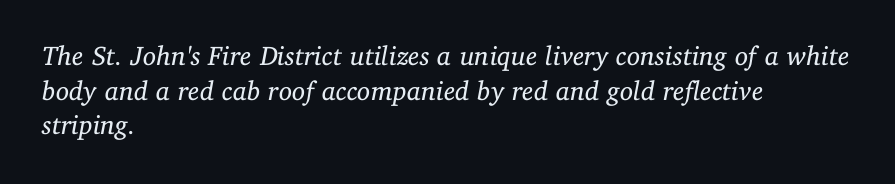
The weight would be labelled regular, book, light, or lighter still. The passage shown leans; its letterforms are oblique. Short and long lines alike share a common starting point at left. What's the leading like? Ordinary, nothing unusual.
